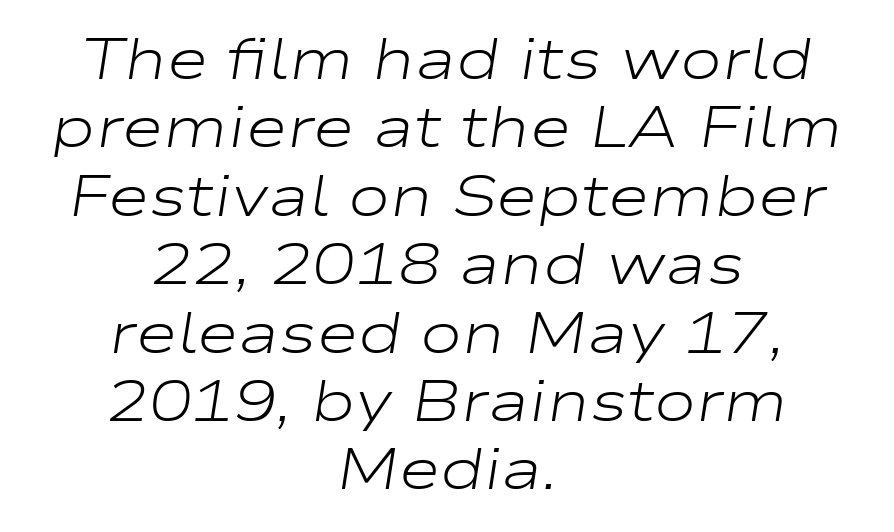
Q: Is the text bold? A: No.
Q: Is the text italic (slanted)? A: Yes, it leans right by about 9 degrees.
Q: Is the text underlined? A: No.
Q: How is the paragraph aligned? A: Centered.
Q: Is the spacing between letters normal or unusually wide? A: Normal.
Q: Width (condensed, normal, or wide)? A: Wide.
Q: Stroke contrast? A: Low.
Q: x-height? A: Medium.
Q: Monospaced? A: No.
